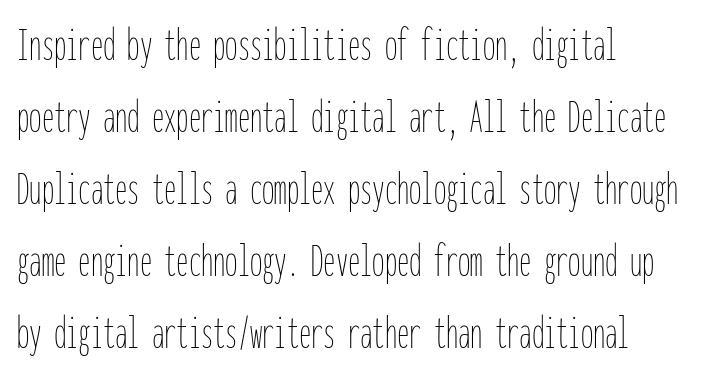
{"italic": "no", "bold": "no", "weight": "thin", "width": "condensed", "stroke_contrast": "low", "x_height": "medium", "monospaced": "yes", "underline": "no", "align": "left", "line_spacing": "normal", "line_spacing_ratio": 1.47, "letter_spacing": "normal", "letter_spacing_em": 0.0, "glyph_px": 49}
